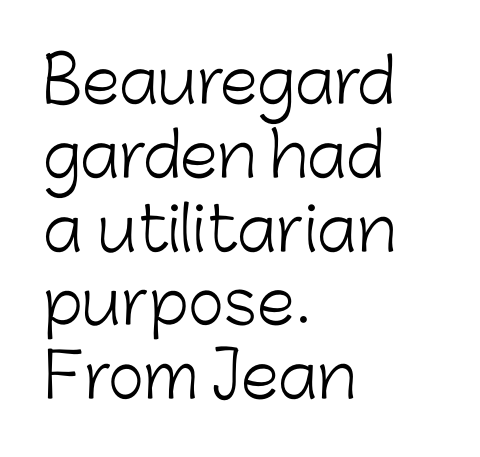
Q: Is the text bold? A: No.
Q: Is the text italic (slanted)? A: No, it is upright.
Q: Is the typeface a serif or a sans-serif typeface? A: Sans-serif.
Q: Is the text underlined? A: No.
Q: How is the paragraph aligned? A: Left-aligned.
Q: Is the spacing between letters normal or unusually wide? A: Normal.
Q: Width (condensed, normal, or wide)? A: Normal.
Q: Stroke contrast? A: Low.
Q: x-height? A: Medium.
Q: Monospaced? A: No.
